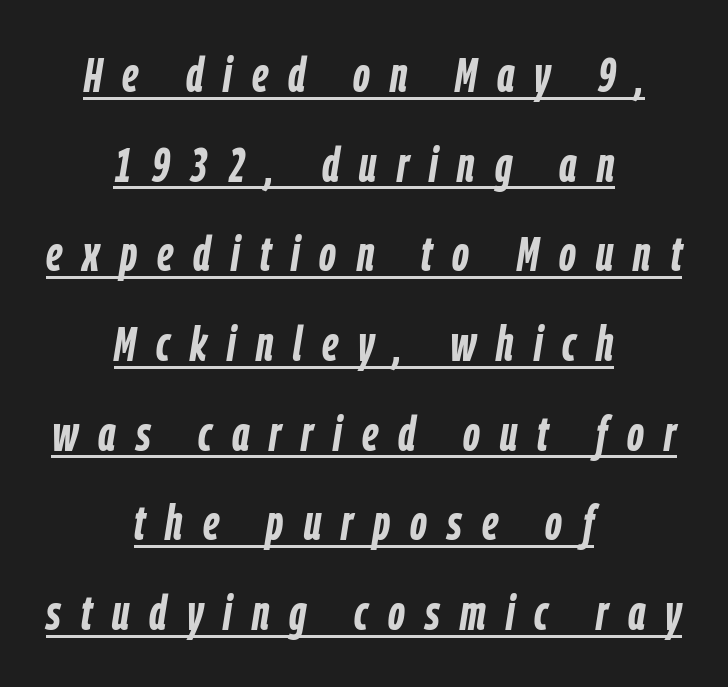
The image shows 49 px semibold, condensed type, italic (leaning right); set centered, line spacing 1.83x, unusually wide letter spacing (+0.41 em), underlined; low stroke contrast and a medium x-height.
